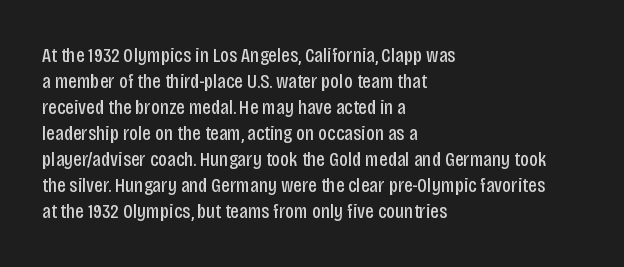
{"italic": "no", "bold": "no", "underline": "no", "align": "left", "line_spacing_ratio": 1.24, "letter_spacing": "normal", "letter_spacing_em": 0.0, "glyph_px": 21}
